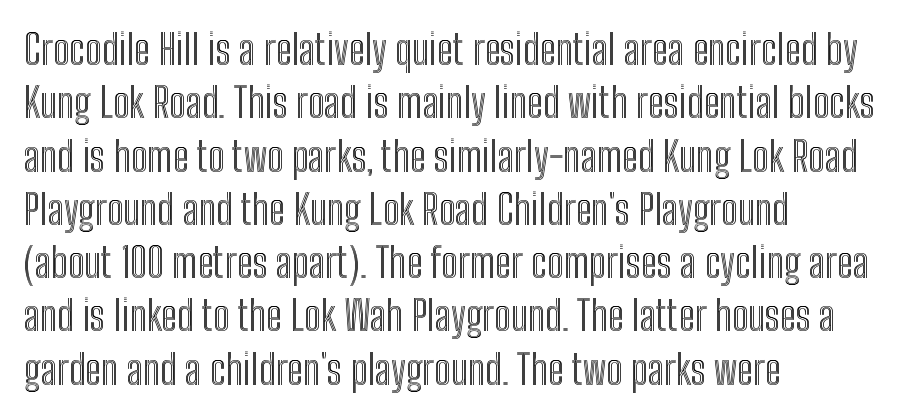
No italicization has been applied; the sample stays upright. Decoration check: the copy has no underline. Look at the tracking — it's just the regular setting, nothing added. A student would call this left alignment; a typographer would say flush left, rag right. Reading down the column, the eye jumps a familiar distance to each next line. Looks like regular typesetting: each glyph gets only the width it needs.
